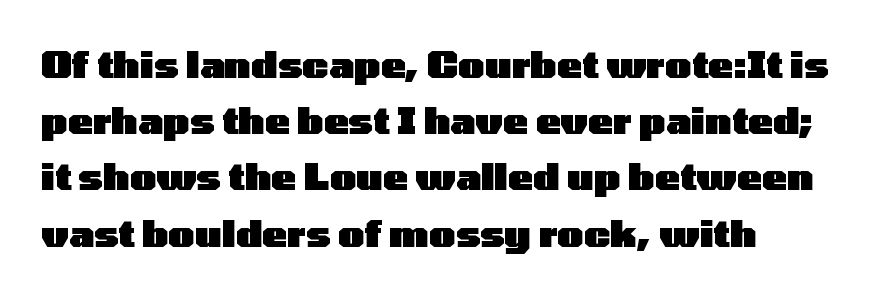
{"serif": "no", "italic": "no", "bold": "yes", "weight": "heavy", "width": "wide", "stroke_contrast": "low", "x_height": "medium", "monospaced": "no", "underline": "no", "line_spacing": "normal", "line_spacing_ratio": 1.52, "letter_spacing": "normal", "letter_spacing_em": 0.0, "glyph_px": 37}
